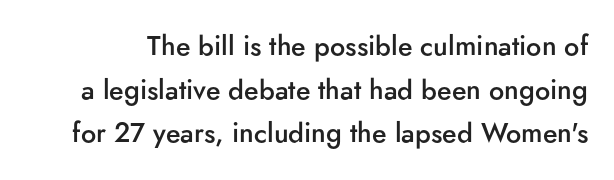
{"italic": "no", "bold": "semi", "underline": "no", "line_spacing": "normal", "line_spacing_ratio": 1.62, "letter_spacing": "normal", "letter_spacing_em": 0.0, "glyph_px": 27}
